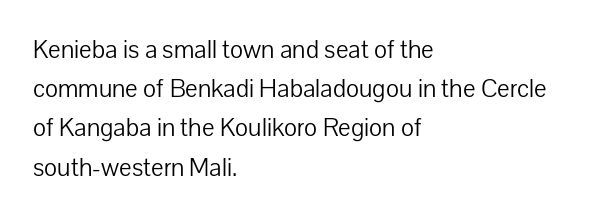
{"italic": "no", "bold": "no", "underline": "no", "align": "left", "line_spacing": "normal", "line_spacing_ratio": 1.57, "letter_spacing": "normal", "letter_spacing_em": 0.0, "glyph_px": 25}
